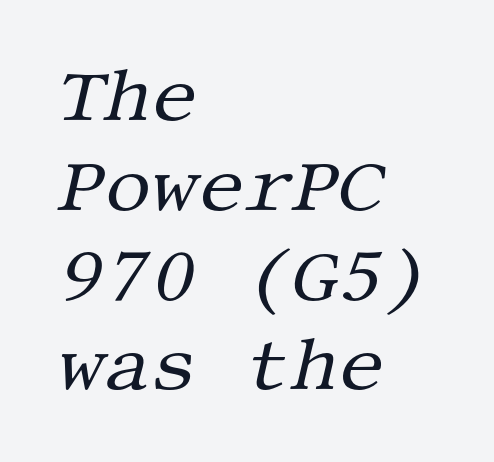
The letters are slanted; this is an italic face. Short and long lines alike share a common starting point at left. Nothing heavy about these letters — not bold at all. The space directly below the letters is spotless. Does extra space separate the letters? No, they use regular spacing.
